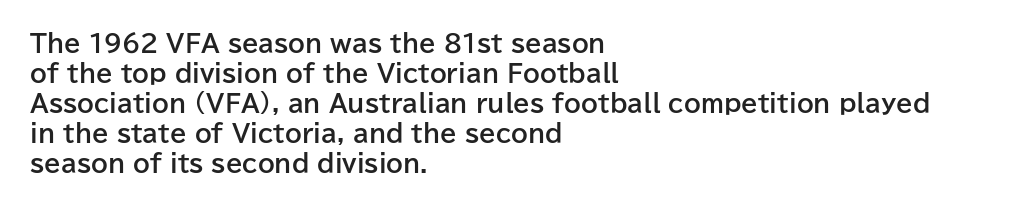
Q: Is the text bold? A: Yes.
Q: Is the text italic (slanted)? A: No, it is upright.
Q: Is the text underlined? A: No.
Q: How is the paragraph aligned? A: Left-aligned.
Q: Is the spacing between letters normal or unusually wide? A: Normal.
Q: Is the spacing between lines tight, normal or loose? A: Normal.
